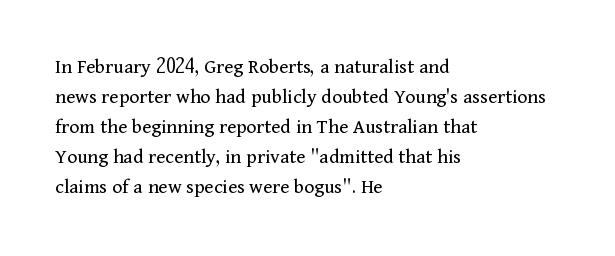
Compared with typical body copy, the letter spacing here is the same. The text block is weighted toward the left margin, trailing off unevenly rightward. The foot of each line stays bare and open. Evenly set lines give the paragraph a standard silhouette. Stroke thickness stays within the range of a standard reading face or lighter.
